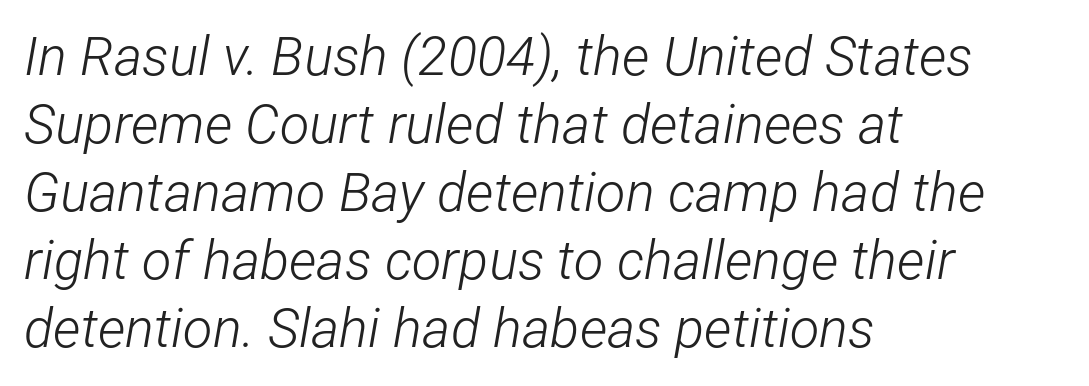
A clean baseline with only descenders dipping below it. Honestly, the row spacing looks completely unremarkable. Compared with a centered layout, this one pins lines to the left instead. The passage shown is not bold in any degree.
